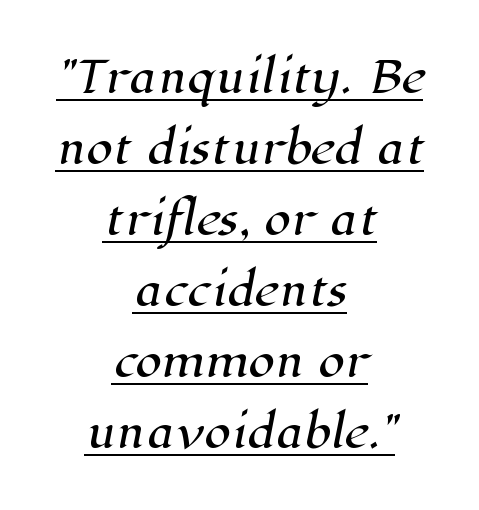
The image shows 43 px serif type; set centered, normal line spacing (1.65x), normal letter spacing, underlined; high stroke contrast and a medium x-height.
